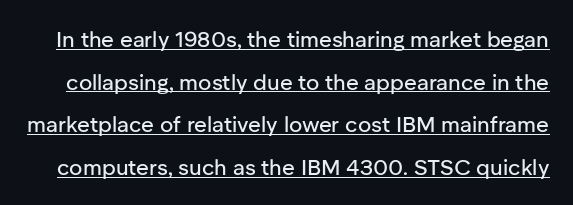
You could fit nearly another row in the gap between these rows. Compared with typical body copy, the letter spacing here is the same. The words here are underlined. Rendered with straight, roman letterforms.
